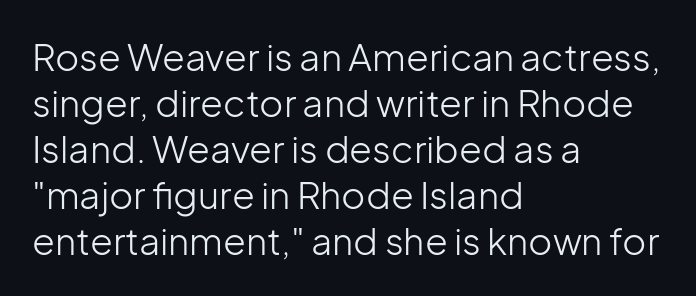
The image shows 37 px light sans-serif type, upright; set left-aligned, line spacing 1.24x, normal letter spacing, not underlined; low stroke contrast and a medium x-height.
